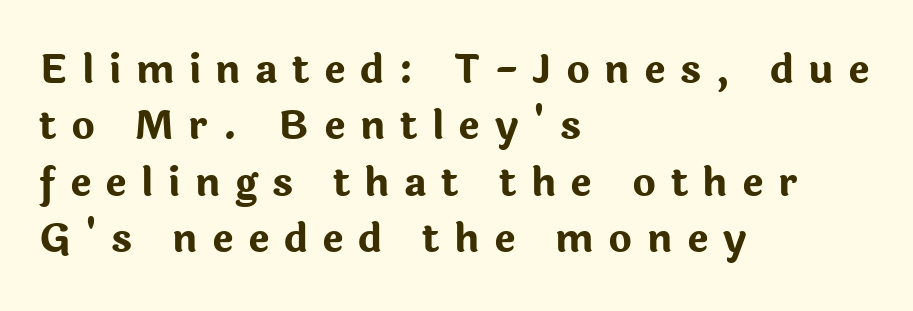
The image shows 40 px bold sans-serif type, upright; set left-aligned, normal line spacing (1.41x), unusually wide letter spacing (+0.36 em), not underlined; low stroke contrast and a medium x-height.
